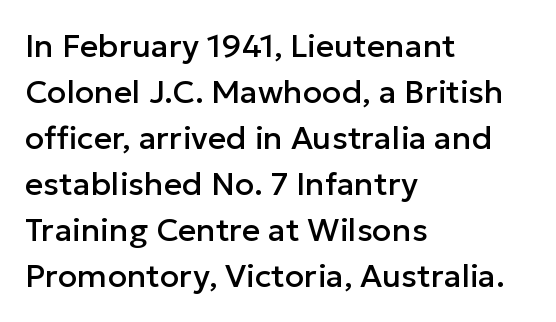
If you measured baseline to baseline, you'd find a middling distance. Characters remain perfectly vertical along every line. The text was rendered using a sans face with plain stroke endings. Is this a fixed-width face? No — the glyphs have proportional, varying widths. The specimen omits any rule beneath the text block's lines.
